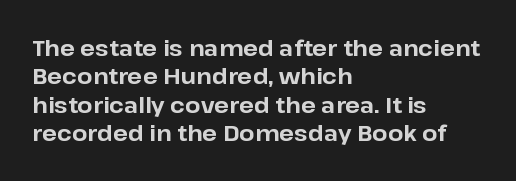
Q: Is the text bold? A: Yes.
Q: Is the text italic (slanted)? A: No, it is upright.
Q: Is the text underlined? A: No.
Q: How is the paragraph aligned? A: Left-aligned.
Q: Is the spacing between letters normal or unusually wide? A: Normal.
Q: Is the spacing between lines tight, normal or loose? A: Normal.
